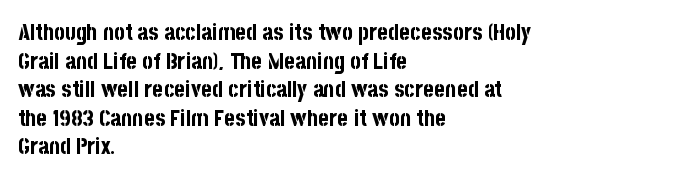
{"italic": "no", "bold": "yes", "underline": "no", "align": "left", "line_spacing_ratio": 1.24, "letter_spacing": "normal", "letter_spacing_em": 0.0, "glyph_px": 23}
